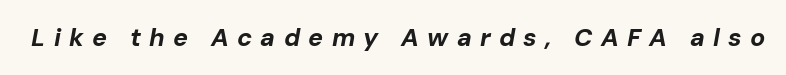
The image shows 25 px bold type, italic (leaning right); set unusually wide letter spacing (+0.33 em), not underlined.
